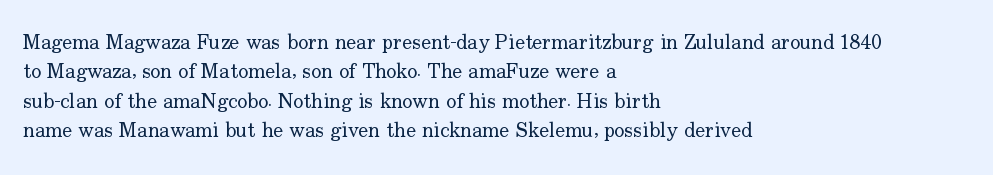
A clean baseline with only descenders dipping below it. If you drew a line through each stem, it would be perfectly vertical. Honestly, the row spacing looks completely unremarkable. Is this a heavy cut? Hardly; it is regular or lighter.
